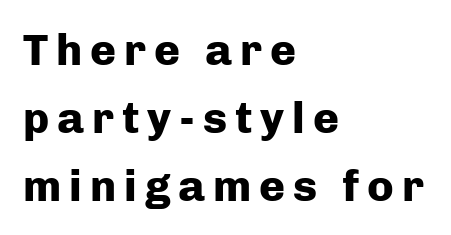
{"serif": "no", "italic": "no", "bold": "yes", "weight": "heavy", "width": "normal", "stroke_contrast": "low", "x_height": "medium", "monospaced": "no", "underline": "no", "align": "left", "line_spacing": "normal", "line_spacing_ratio": 1.54, "glyph_px": 44}
